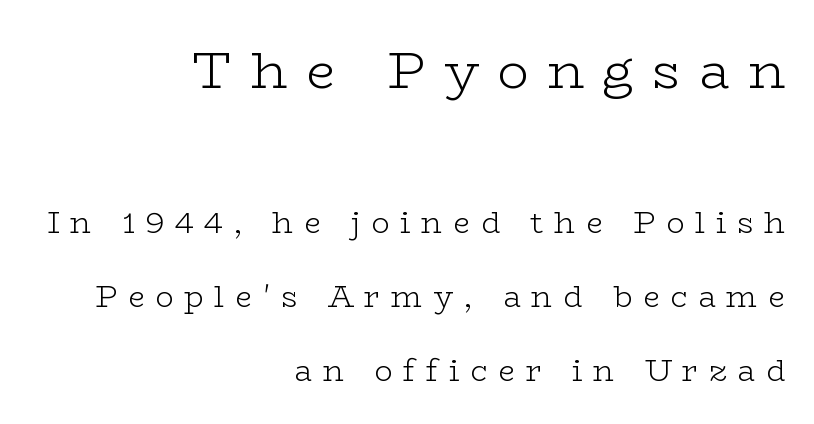
Q: Is the text bold? A: No.
Q: Is the text italic (slanted)? A: No, it is upright.
Q: Is the typeface a serif or a sans-serif typeface? A: Serif.
Q: Is the text underlined? A: No.
Q: How is the paragraph aligned? A: Right-aligned.
Q: Is the spacing between letters normal or unusually wide? A: Unusually wide.
Q: Is the spacing between lines tight, normal or loose? A: Loose.
Q: Which block of text is set in a larger size, the first (top) or the second (bottom)? A: The first (top) one.
Q: Width (condensed, normal, or wide)? A: Wide.
Q: Stroke contrast? A: Low.
Q: x-height? A: Medium.
Q: Monospaced? A: No.
